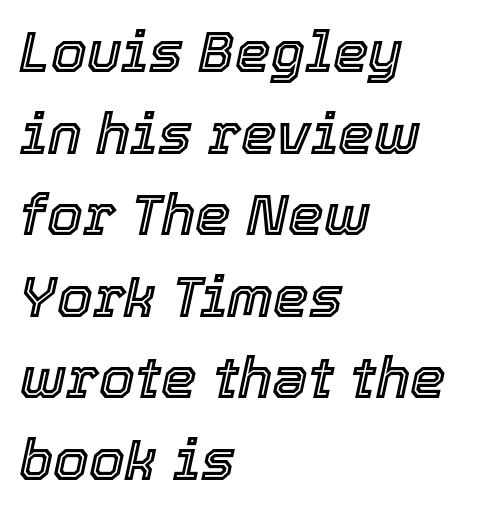
{"italic": "yes", "lean": "right", "slant_degrees": 12, "width": "normal", "x_height": "medium", "monospaced": "no", "underline": "no", "align": "left", "line_spacing": "normal", "line_spacing_ratio": 1.43, "letter_spacing": "normal", "letter_spacing_em": 0.0, "glyph_px": 57}
